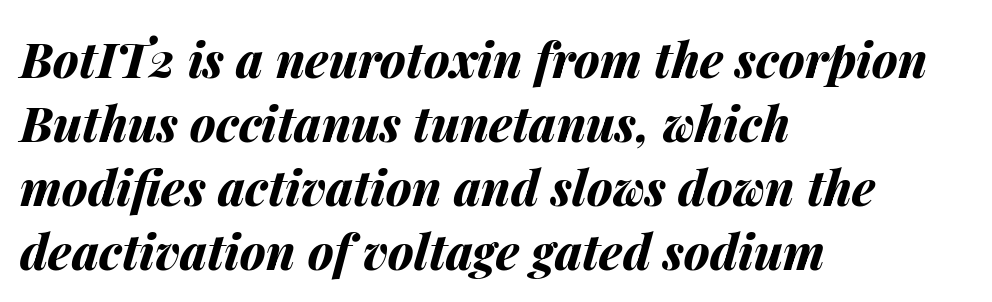
The image shows 48 px bold type, italic (leaning right); set left-aligned, normal line spacing (1.33x), normal letter spacing, not underlined; medium stroke contrast and a medium x-height.
